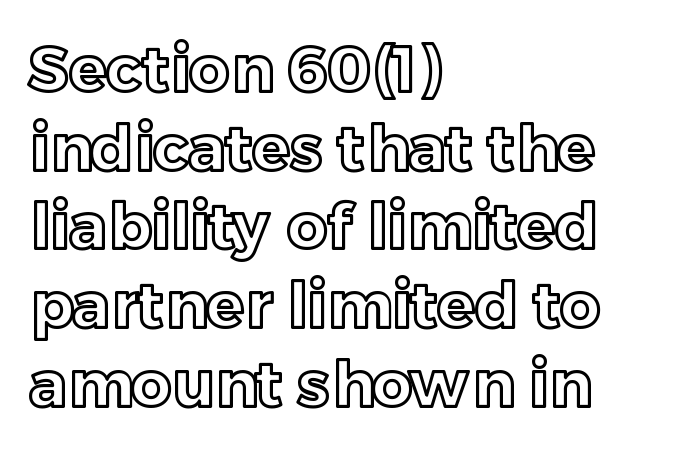
The image shows 63 px text type, upright; set left-aligned, normal line spacing (1.25x), normal letter spacing, not underlined; a medium x-height.
